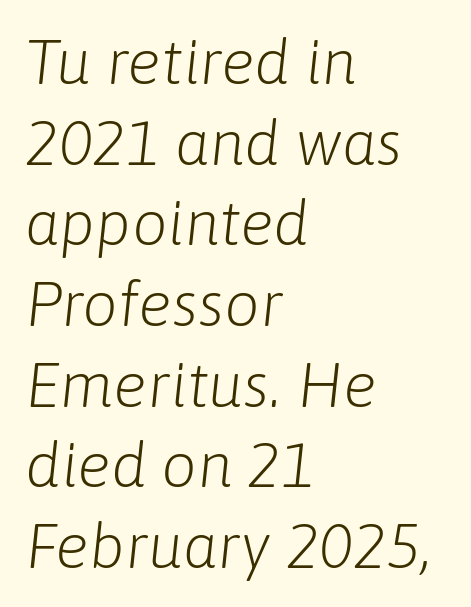
The lines in this sample share a left origin and differ only in where they stop. The face used here has a pronounced slope to its letters. The passage shown is typed in a proportional face where columns would drift. Line spacing here is normal.
